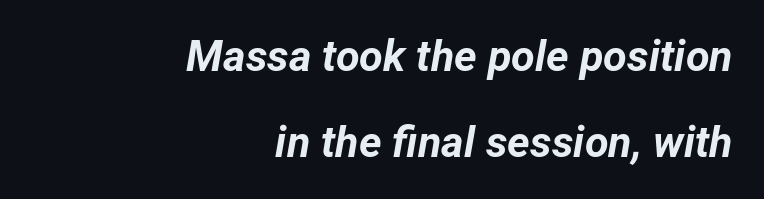
{"italic": "yes", "lean": "right", "slant_degrees": 12, "bold": "yes", "weight": "bold", "width": "normal", "stroke_contrast": "low", "x_height": "medium", "monospaced": "no", "underline": "no", "align": "right", "line_spacing": "loose", "line_spacing_ratio": 2.0, "letter_spacing": "normal", "letter_spacing_em": 0.0, "glyph_px": 43}
